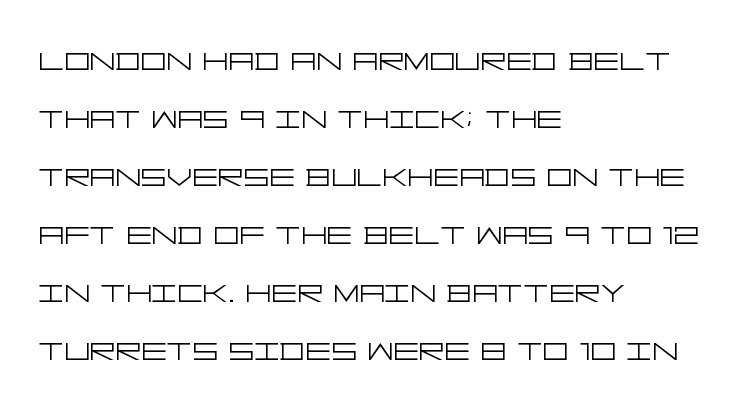
Q: Is the text bold? A: No.
Q: Is the text italic (slanted)? A: No, it is upright.
Q: Is the typeface a serif or a sans-serif typeface? A: Sans-serif.
Q: Is the text underlined? A: No.
Q: How is the paragraph aligned? A: Left-aligned.
Q: Is the spacing between letters normal or unusually wide? A: Normal.
Q: Is the spacing between lines tight, normal or loose? A: Normal.
Q: Width (condensed, normal, or wide)? A: Wide.
Q: Stroke contrast? A: Low.
Q: x-height? A: Large.
